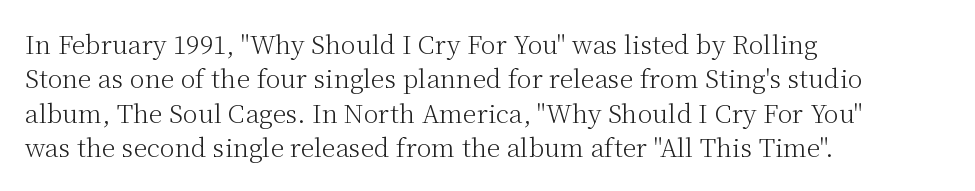
Spacing between characters is what you'd get straight out of the box. The passage shown is not underscored anywhere. The lines in this sample share a left origin and differ only in where they stop. The lines sit at an ordinary, default distance from one another. Is the type heavy? It reads as light-to-regular instead.
